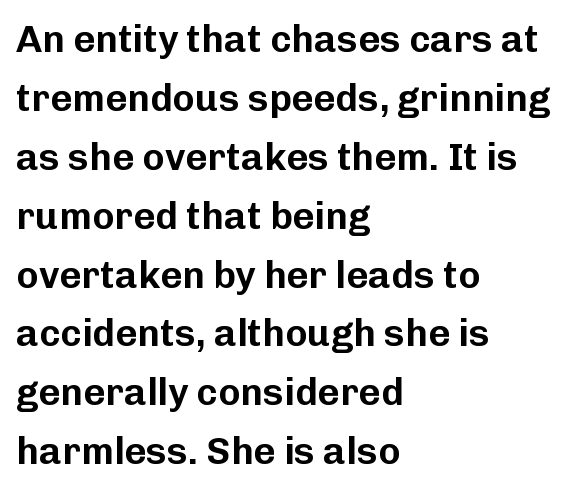
The image shows 38 px sans-serif type, upright; set left-aligned, normal line spacing (1.55x), normal letter spacing, not underlined; low stroke contrast and a medium x-height.
